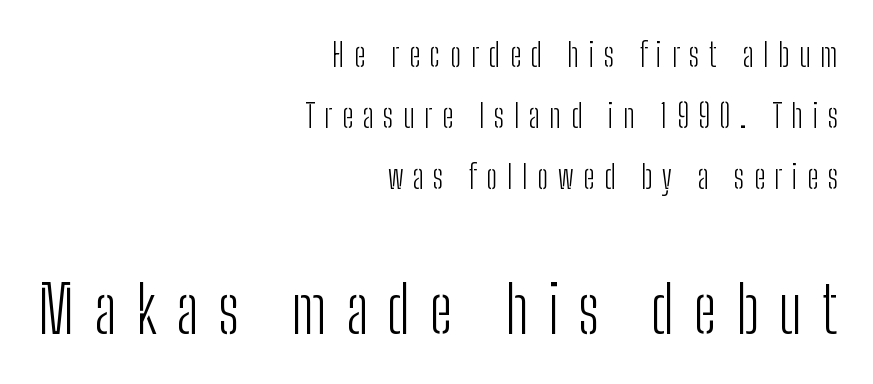
{"serif": "no", "italic": "no", "bold": "no", "weight": "light", "width": "condensed", "stroke_contrast": "low", "x_height": "medium", "monospaced": "no", "underline": "no", "align": "right", "line_spacing": "loose", "line_spacing_ratio": 1.91, "letter_spacing": "wide", "letter_spacing_em": 0.3, "larger_block": "second", "size_ratio": 2.03, "glyph_px": 65}
